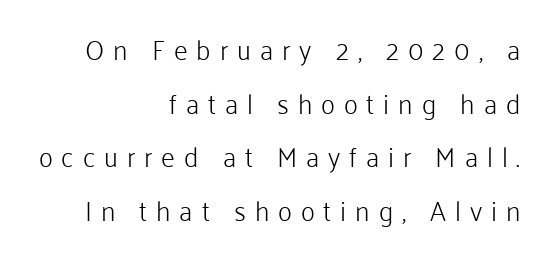
The line texture is sparse and dotted thanks to wide tracking. Letters have the restrained weight of plain body copy at most. Compared with typical paragraphs, the rows here are farther apart. A clean baseline with only descenders dipping below it. When letters stand straight like this, we call the style roman or upright. The rendering anchors every line to the right-hand side.
